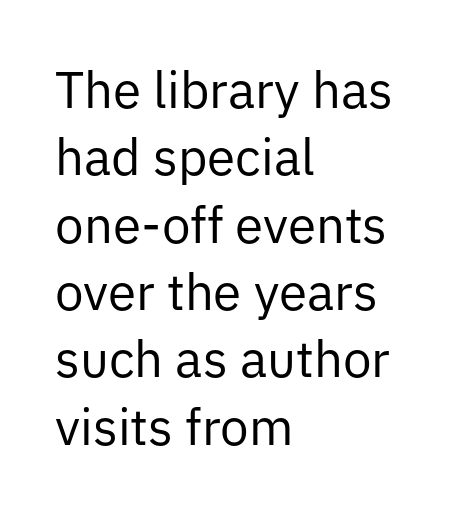
Q: Is the text bold? A: No.
Q: Is the text italic (slanted)? A: No, it is upright.
Q: Is the typeface a serif or a sans-serif typeface? A: Sans-serif.
Q: Is the text underlined? A: No.
Q: How is the paragraph aligned? A: Left-aligned.
Q: Is the spacing between letters normal or unusually wide? A: Normal.
Q: Is the spacing between lines tight, normal or loose? A: Normal.
Q: Width (condensed, normal, or wide)? A: Normal.
Q: Stroke contrast? A: Low.
Q: x-height? A: Medium.
Q: Monospaced? A: No.
